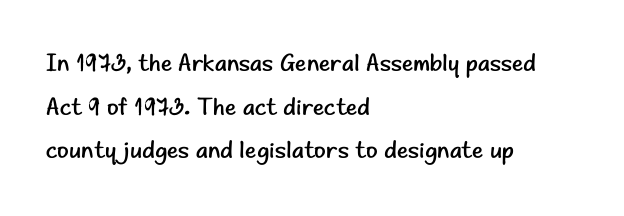
Stems here are at most as thick as an everyday book face. Style check: upright. The gaps between neighbouring characters are ordinary and unremarkable. Only glyphs here, with clear space below each row. Does the copy run flush right? No — it runs flush left.
